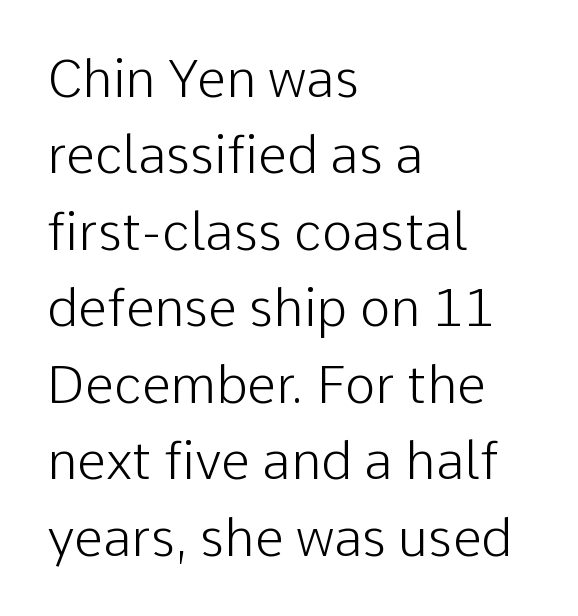
{"serif": "no", "italic": "no", "bold": "no", "weight": "light", "width": "normal", "stroke_contrast": "low", "x_height": "medium", "monospaced": "no", "underline": "no", "align": "left", "line_spacing": "normal", "line_spacing_ratio": 1.47, "letter_spacing": "normal", "letter_spacing_em": 0.0, "glyph_px": 52}
